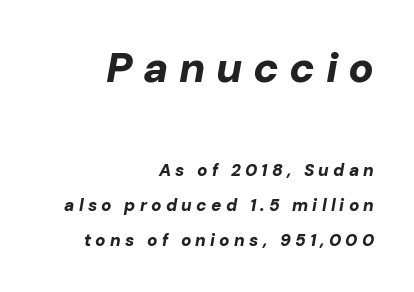
{"italic": "yes", "lean": "right", "slant_degrees": 10, "bold": "yes", "weight": "bold", "width": "normal", "stroke_contrast": "low", "x_height": "medium", "monospaced": "no", "underline": "no", "align": "right", "line_spacing": "loose", "line_spacing_ratio": 2.04, "letter_spacing": "wide", "letter_spacing_em": 0.25, "larger_block": "first", "size_ratio": 2.47, "glyph_px": 42}
